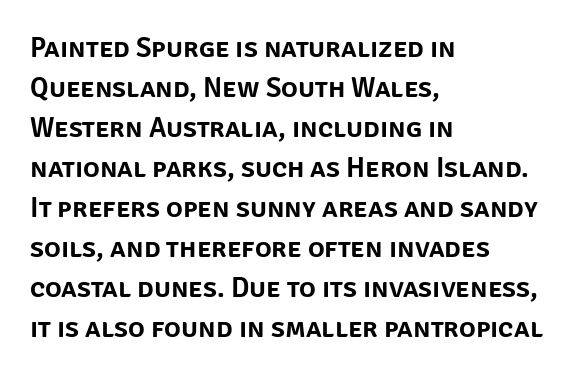
Rule under the text: the space is simply empty. All the whitespace from short lines collects on the right. The tracking reads as untouched default to a designer's eye. This is roman type, the default non-slanted kind. Here the designer chose a conventional face with non-uniform glyph widths.
